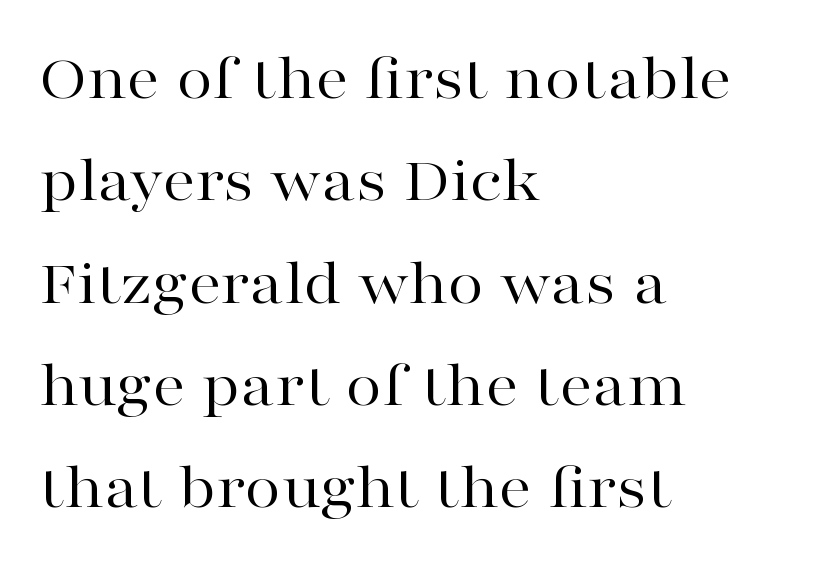
The image shows 66 px regular-weight, wide serif type, upright; set left-aligned, normal line spacing (1.55x), normal letter spacing, not underlined; high stroke contrast and a medium x-height.
